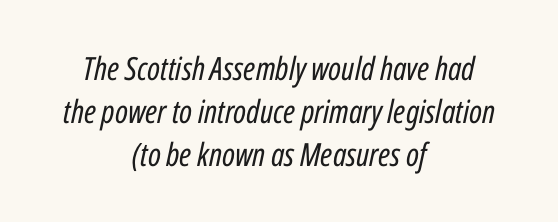
The image shows 32 px regular-weight, condensed type, italic (leaning right); set centered, normal line spacing (1.35x), normal letter spacing, not underlined; low stroke contrast and a medium x-height.
